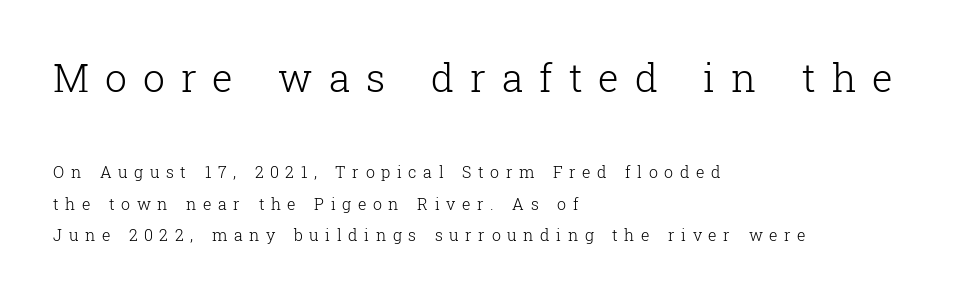
{"serif": "yes", "italic": "no", "bold": "no", "weight": "light", "width": "normal", "stroke_contrast": "low", "x_height": "medium", "monospaced": "no", "underline": "no", "align": "left", "line_spacing": "loose", "line_spacing_ratio": 1.99, "letter_spacing": "wide", "letter_spacing_em": 0.41, "larger_block": "first", "size_ratio": 2.44, "glyph_px": 39}
